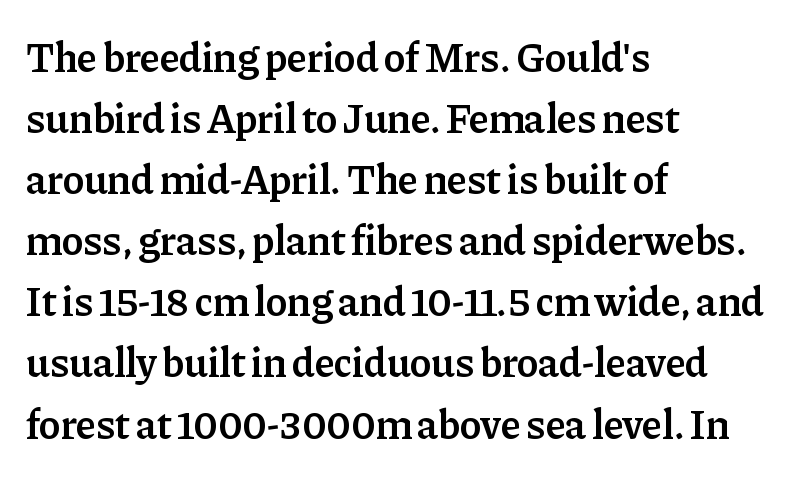
Proportional: the letters do not fall into vertical columns. Each line starts at the same left margin while the right side varies. This block has exactly the height ordinary leading produces. The typesetting leans somewhat heavy: a semibold.
